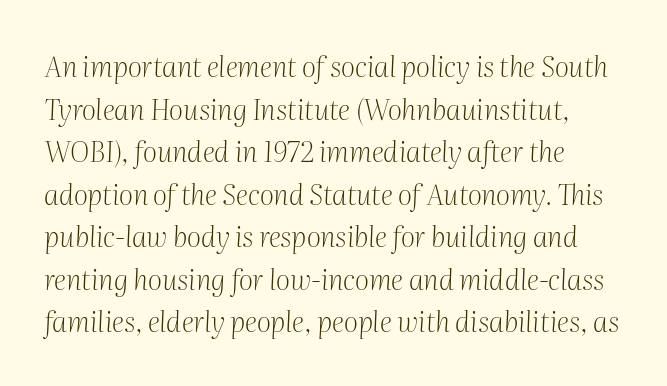
{"serif": "yes", "italic": "yes", "lean": "right", "slant_degrees": 2, "bold": "no", "weight": "light", "width": "normal", "stroke_contrast": "medium", "x_height": "medium", "monospaced": "no", "underline": "no", "align": "left", "line_spacing": "normal", "line_spacing_ratio": 1.52, "letter_spacing": "normal", "letter_spacing_em": 0.0, "glyph_px": 28}
